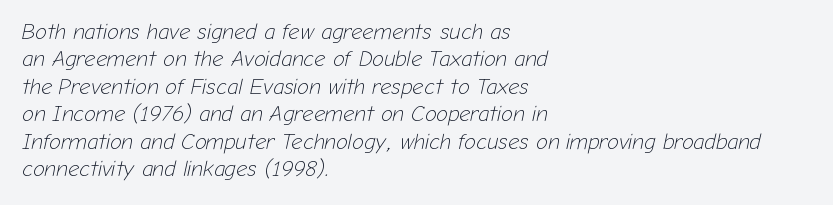
Q: Is the text bold? A: No.
Q: Is the text italic (slanted)? A: Yes, it leans right by about 12 degrees.
Q: Is the text underlined? A: No.
Q: How is the paragraph aligned? A: Left-aligned.
Q: Is the spacing between letters normal or unusually wide? A: Normal.
Q: Is the spacing between lines tight, normal or loose? A: Normal.
